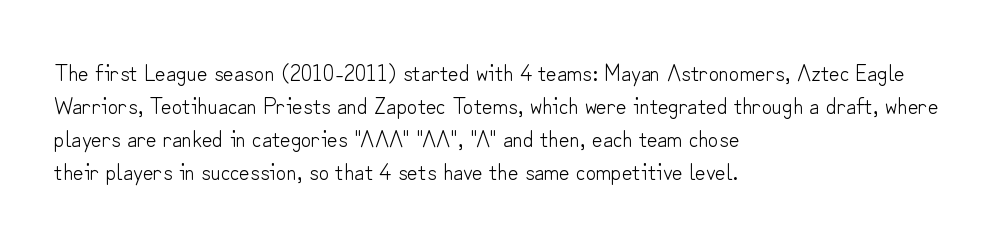
{"italic": "no", "bold": "no", "underline": "no", "align": "left", "line_spacing": "normal", "line_spacing_ratio": 1.43, "letter_spacing": "normal", "letter_spacing_em": 0.0, "glyph_px": 23}
